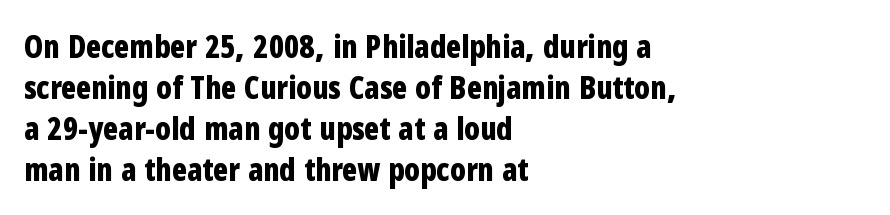
Q: Is the text bold? A: Yes.
Q: Is the text italic (slanted)? A: No, it is upright.
Q: Is the typeface a serif or a sans-serif typeface? A: Sans-serif.
Q: Is the text underlined? A: No.
Q: How is the paragraph aligned? A: Left-aligned.
Q: Is the spacing between letters normal or unusually wide? A: Normal.
Q: Is the spacing between lines tight, normal or loose? A: Normal.
Q: Width (condensed, normal, or wide)? A: Condensed.
Q: Stroke contrast? A: Low.
Q: x-height? A: Medium.
Q: Monospaced? A: No.
